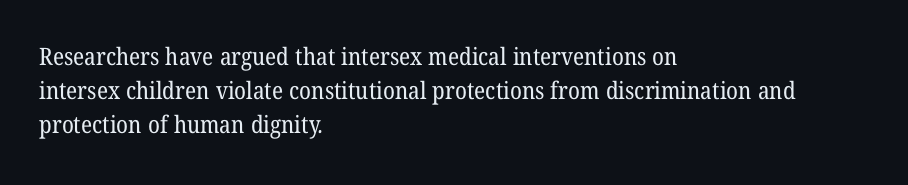
The image shows 24 px text type; set left-aligned, normal line spacing (1.42x), normal letter spacing, not underlined.
